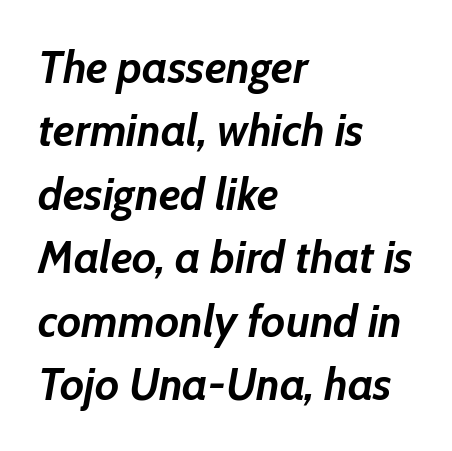
{"italic": "yes", "lean": "right", "slant_degrees": 10, "bold": "yes", "weight": "semibold", "width": "normal", "stroke_contrast": "low", "x_height": "medium", "monospaced": "no", "underline": "no", "align": "left", "line_spacing": "normal", "line_spacing_ratio": 1.38, "letter_spacing": "normal", "letter_spacing_em": 0.0, "glyph_px": 46}
